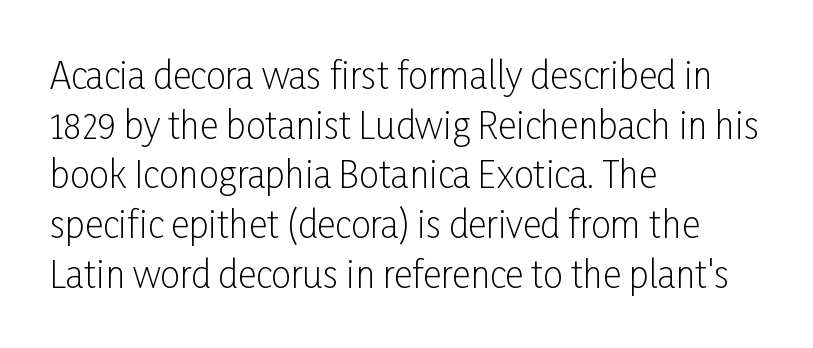
Q: Is the text bold? A: No.
Q: Is the text italic (slanted)? A: No, it is upright.
Q: Is the typeface a serif or a sans-serif typeface? A: Sans-serif.
Q: Is the text underlined? A: No.
Q: How is the paragraph aligned? A: Left-aligned.
Q: Is the spacing between letters normal or unusually wide? A: Normal.
Q: Is the spacing between lines tight, normal or loose? A: Normal.
Q: Width (condensed, normal, or wide)? A: Condensed.
Q: Stroke contrast? A: Low.
Q: x-height? A: Medium.
Q: Monospaced? A: No.
